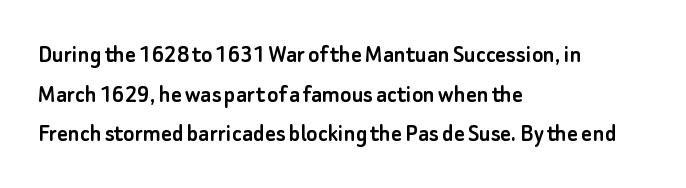
{"italic": "no", "underline": "no", "align": "left", "line_spacing": "normal", "line_spacing_ratio": 1.52, "letter_spacing": "normal", "letter_spacing_em": 0.0, "glyph_px": 26}
